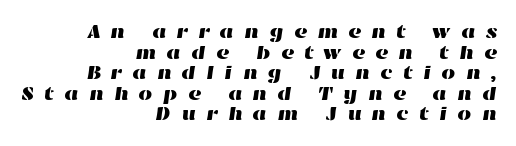
Q: Is the text underlined? A: No.
Q: How is the paragraph aligned? A: Right-aligned.
Q: Is the spacing between letters normal or unusually wide? A: Unusually wide.
Q: Is the spacing between lines tight, normal or loose? A: Tight.
